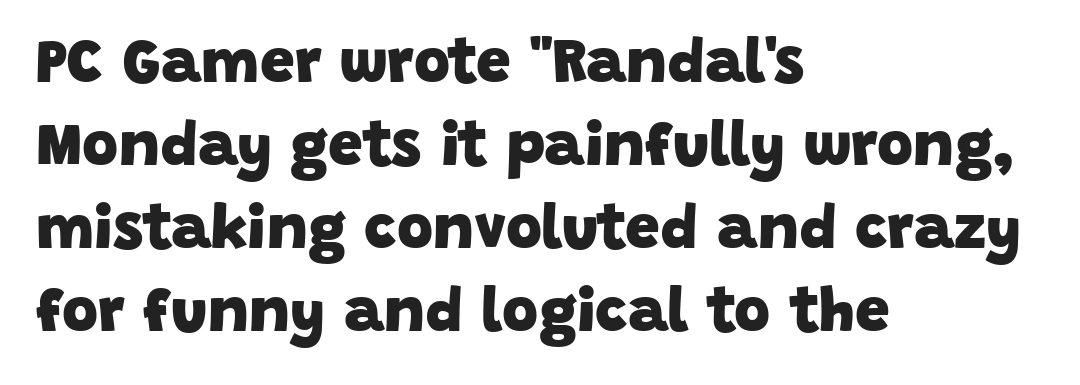
Q: Is the text bold? A: Yes.
Q: Is the typeface a serif or a sans-serif typeface? A: Sans-serif.
Q: Is the text underlined? A: No.
Q: How is the paragraph aligned? A: Left-aligned.
Q: Is the spacing between letters normal or unusually wide? A: Normal.
Q: Is the spacing between lines tight, normal or loose? A: Normal.
Q: Width (condensed, normal, or wide)? A: Normal.
Q: Stroke contrast? A: Low.
Q: x-height? A: Large.
Q: Monospaced? A: No.
